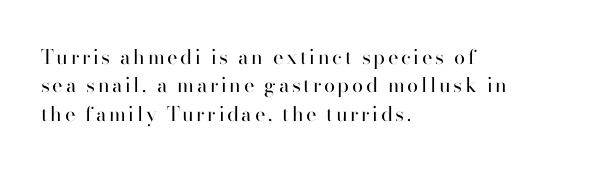
The image shows 20 px text type, upright; set left-aligned, normal line spacing (1.42x), not underlined.
